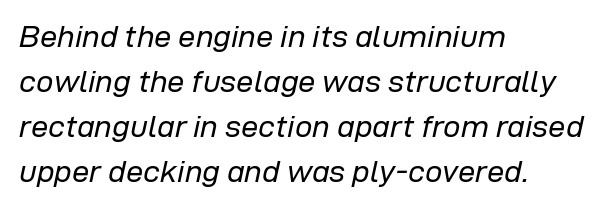
The image shows 31 px regular-weight type, italic (leaning right); set left-aligned, normal line spacing (1.45x), normal letter spacing, not underlined; low stroke contrast and a medium x-height.
